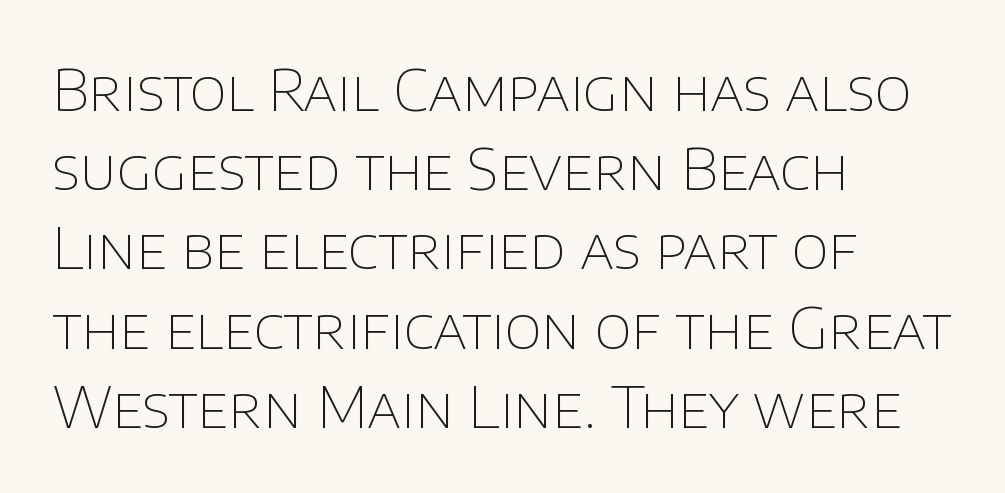
The image shows 57 px thin sans-serif type, upright; set left-aligned, normal line spacing (1.39x), normal letter spacing, not underlined; low stroke contrast and a large x-height.
